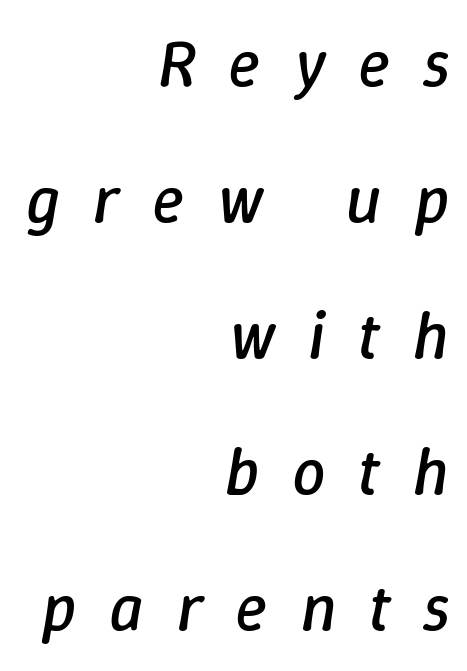
The face used here is proportionally spaced, like ordinary book or web type. Line endings align vertically; line beginnings do not. Quick note: underline off. No letter is thick-stroked: the sample isn't bold.
